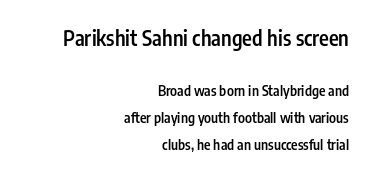
This sample uses an upright cut, with every glyph sitting square on the baseline. These lines keep a tight, regular rhythm from letter to letter. The upper block of text is set noticeably larger than the block beneath it. Line endings align vertically; line beginnings do not. Successive baselines arrive slowly, with a big drop between each.
